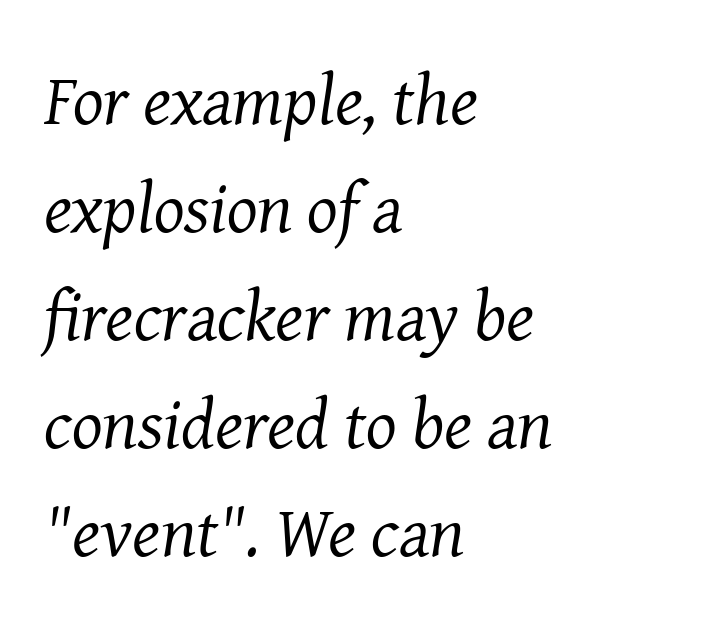
{"serif": "yes", "italic": "yes", "lean": "right", "slant_degrees": 8, "bold": "no", "weight": "regular", "width": "normal", "stroke_contrast": "medium", "x_height": "medium", "monospaced": "no", "underline": "no", "align": "left", "line_spacing": "normal", "line_spacing_ratio": 1.5, "letter_spacing": "normal", "letter_spacing_em": 0.0, "glyph_px": 72}
